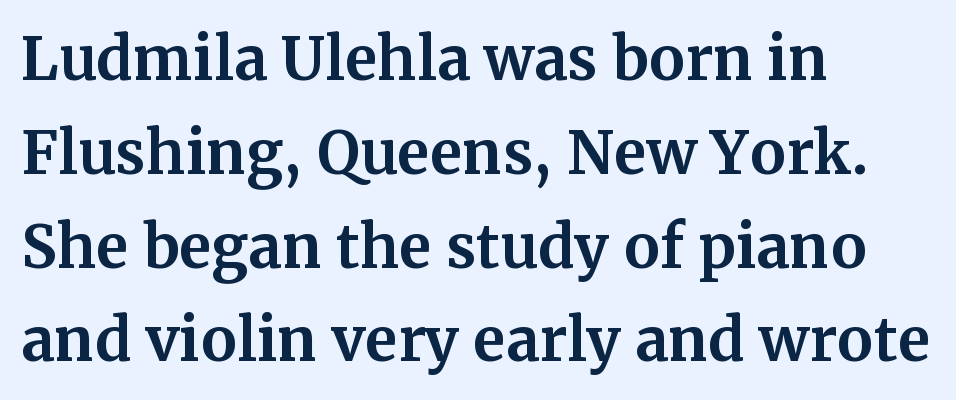
Italic? Not at all — the glyphs are vertical. What stands out about the letter spacing? Nothing — it is the standard amount. The letters advance in unequal steps, a hallmark of proportional type. Descenders are the only things crossing below the line. Rows of type keep a routine distance in the vertical direction.
